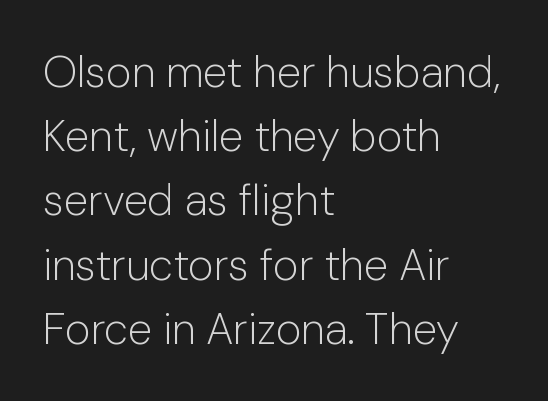
The image shows 44 px light sans-serif type, upright; set left-aligned, normal line spacing (1.46x), normal letter spacing, not underlined; low stroke contrast and a medium x-height.
